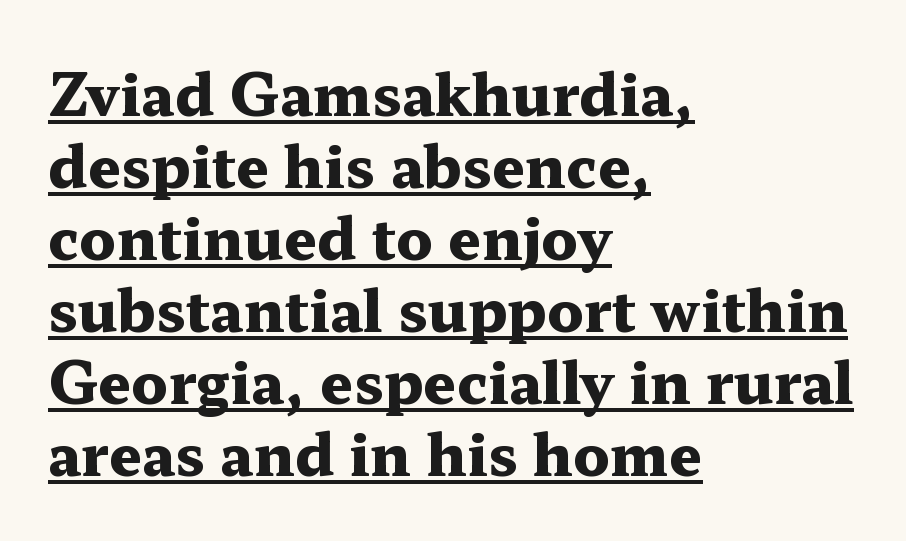
The image shows 58 px heavy, wide serif type, upright; set left-aligned, line spacing 1.24x, normal letter spacing, underlined; medium stroke contrast and a medium x-height.
